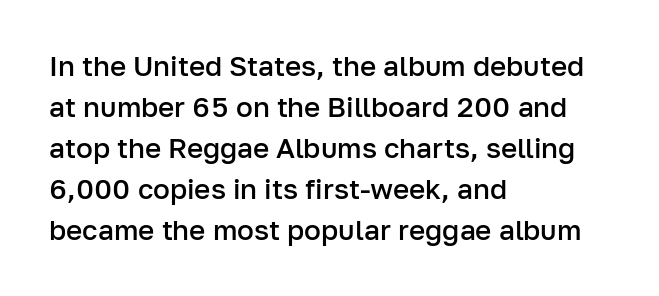
Q: Is the text bold? A: Semi-bold.
Q: Is the text italic (slanted)? A: No, it is upright.
Q: Is the typeface a serif or a sans-serif typeface? A: Sans-serif.
Q: Is the text underlined? A: No.
Q: How is the paragraph aligned? A: Left-aligned.
Q: Is the spacing between letters normal or unusually wide? A: Normal.
Q: Is the spacing between lines tight, normal or loose? A: Normal.
Q: Width (condensed, normal, or wide)? A: Normal.
Q: Stroke contrast? A: Low.
Q: x-height? A: Medium.
Q: Monospaced? A: No.
